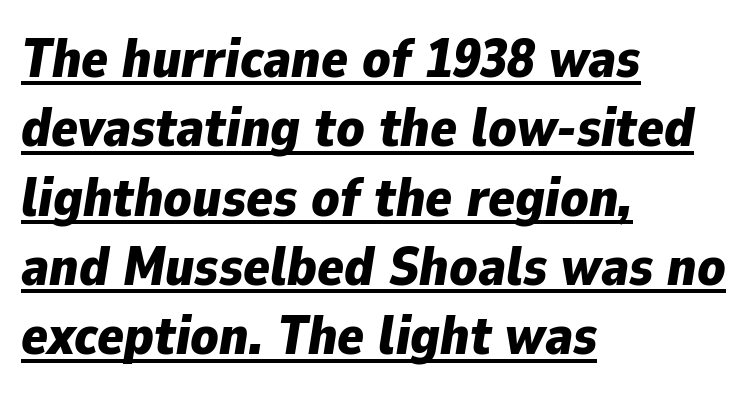
Q: Is the text bold? A: Yes.
Q: Is the text italic (slanted)? A: Yes, it leans right by about 9 degrees.
Q: Is the text underlined? A: Yes.
Q: How is the paragraph aligned? A: Left-aligned.
Q: Is the spacing between letters normal or unusually wide? A: Normal.
Q: Is the spacing between lines tight, normal or loose? A: Normal.
Q: Width (condensed, normal, or wide)? A: Normal.
Q: Stroke contrast? A: Low.
Q: x-height? A: Medium.
Q: Monospaced? A: No.
